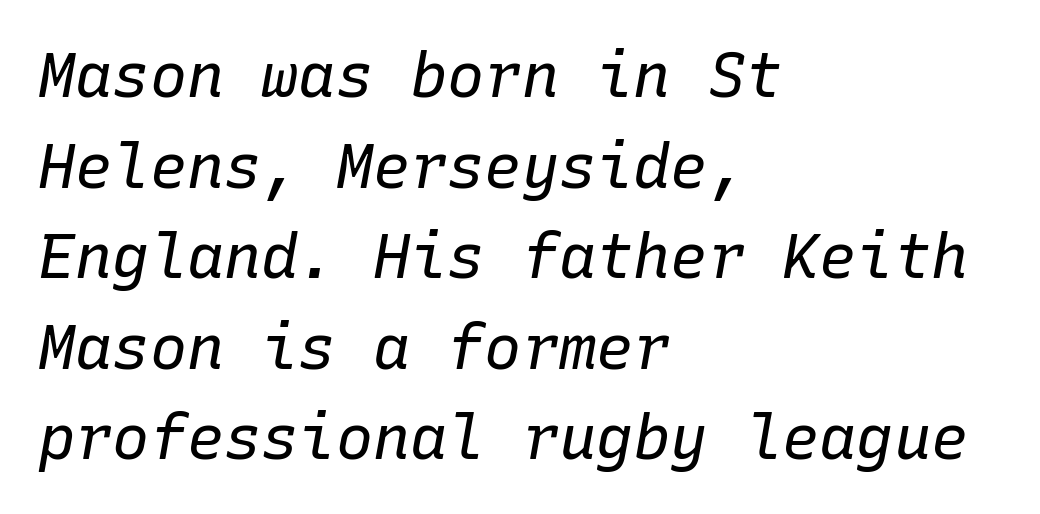
The image shows 62 px regular-weight type, italic (leaning right), monospaced; set left-aligned, normal line spacing (1.46x), normal letter spacing, not underlined; low stroke contrast and a medium x-height.
